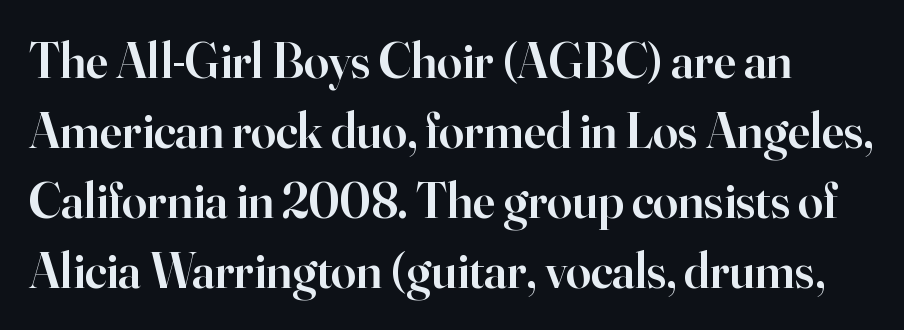
{"serif": "yes", "italic": "no", "bold": "semi", "weight": "semibold", "width": "normal", "stroke_contrast": "high", "x_height": "small", "monospaced": "no", "underline": "no", "line_spacing": "normal", "line_spacing_ratio": 1.4, "letter_spacing": "normal", "letter_spacing_em": 0.0, "glyph_px": 50}
